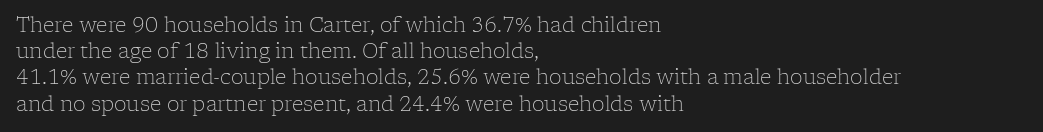
No chunkiness to these letters — they're not bold. Alignment: flush left. Do the letters lean? They stand straight. Horizontal bands of white between lines are of average thickness. Has an underline been added? It has not. Is the letter spacing exaggerated? No — it looks like the ordinary default.
